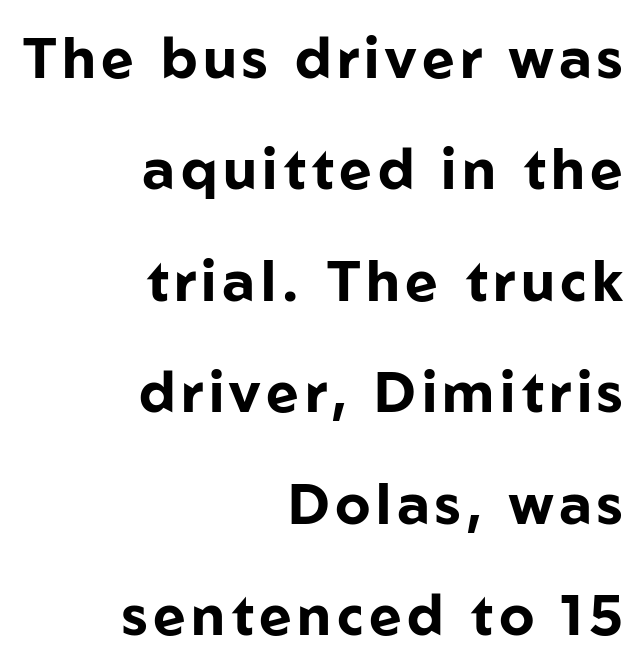
The image shows 56 px bold sans-serif type, upright; set right-aligned, loose line spacing (1.99x), not underlined; low stroke contrast and a medium x-height.
